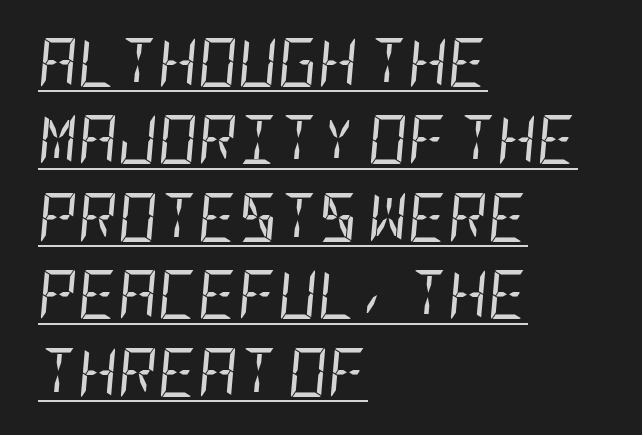
The image shows 49 px regular-weight, condensed type, italic (leaning right); set left-aligned, normal line spacing (1.58x), normal letter spacing, underlined; low stroke contrast and a large x-height.
